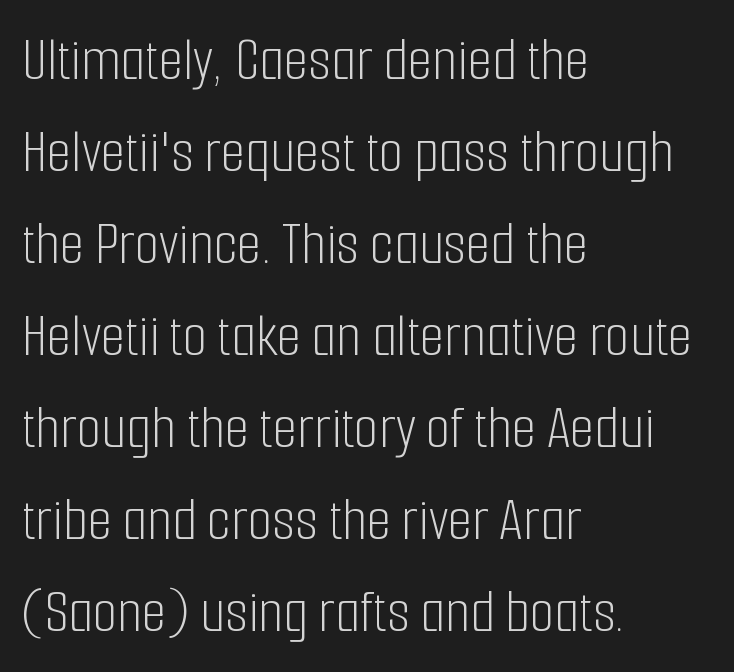
The image shows 63 px light, condensed sans-serif type, upright; set left-aligned, normal line spacing (1.46x), normal letter spacing, not underlined; low stroke contrast and a medium x-height.
